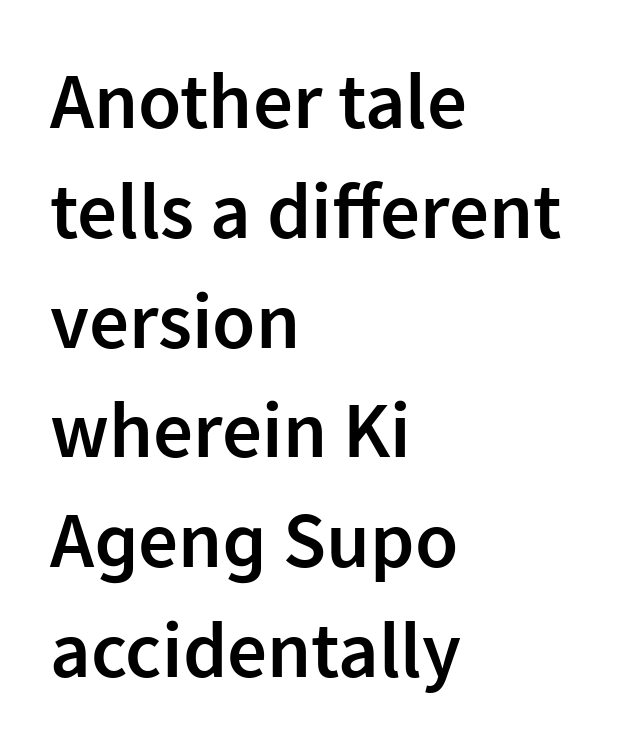
{"serif": "no", "italic": "no", "bold": "semi", "weight": "semibold", "width": "normal", "stroke_contrast": "low", "x_height": "medium", "monospaced": "no", "underline": "no", "align": "left", "line_spacing": "normal", "line_spacing_ratio": 1.39, "letter_spacing": "normal", "letter_spacing_em": 0.0, "glyph_px": 79}
